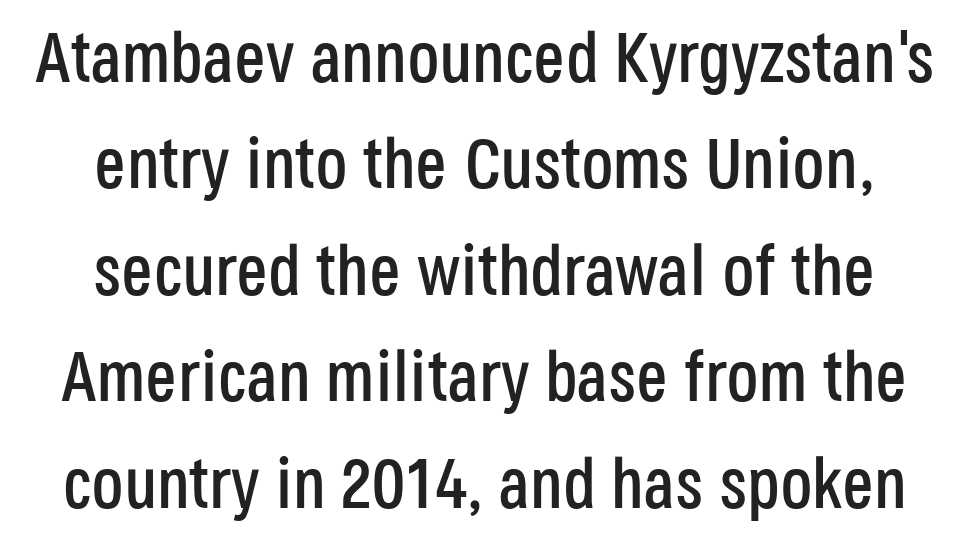
The image shows 71 px condensed sans-serif type, upright; set normal line spacing (1.5x), normal letter spacing, not underlined; low stroke contrast and a large x-height.
